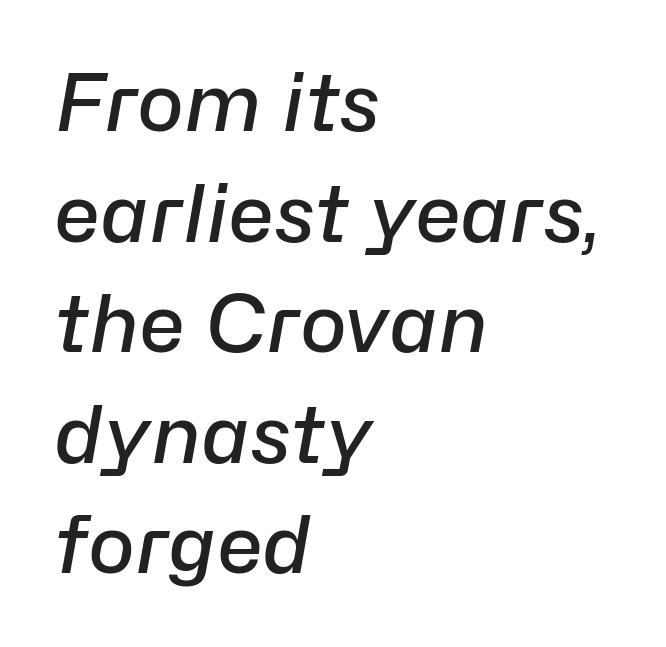
Emphasis-style slanted type is in use. Strokes here are thickened, but only to semibold level. A typesetter would call this proportional, since set widths differ per character. Quick note: underline off. In terms of letterspacing, this is plain default setting.
